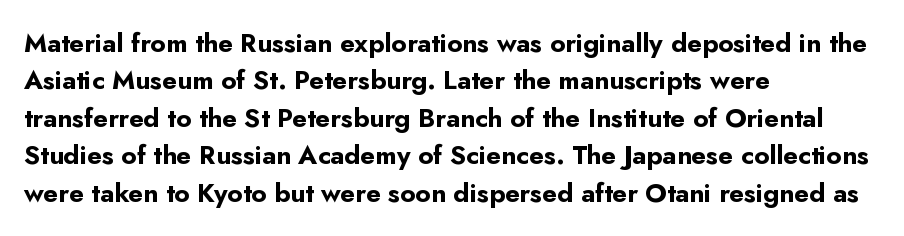
The image shows 26 px bold type, upright; set left-aligned, normal line spacing (1.44x), normal letter spacing, not underlined.
